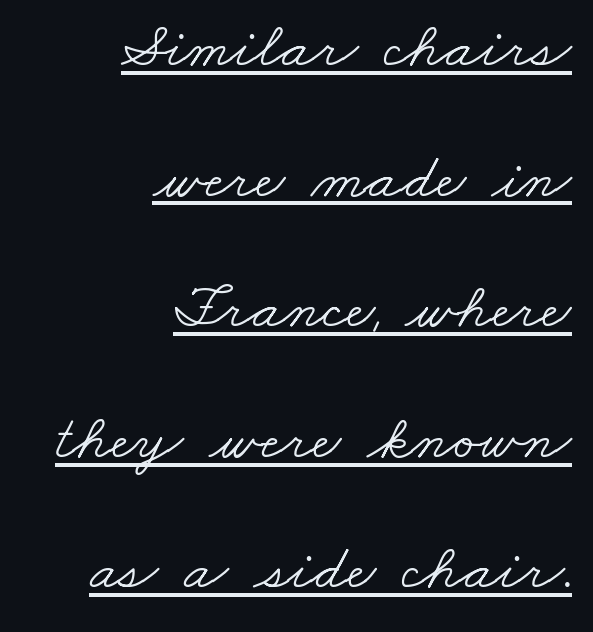
Q: Is the text bold? A: No.
Q: Is the typeface a serif or a sans-serif typeface? A: Serif.
Q: Is the text underlined? A: Yes.
Q: How is the paragraph aligned? A: Right-aligned.
Q: Is the spacing between letters normal or unusually wide? A: Normal.
Q: Is the spacing between lines tight, normal or loose? A: Loose.
Q: Width (condensed, normal, or wide)? A: Wide.
Q: Stroke contrast? A: Low.
Q: x-height? A: Small.
Q: Monospaced? A: No.
